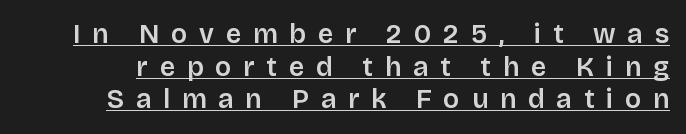
Students, note that the glyphs here are deliberately spaced far apart. Heft: intermediate — a semibold. This is the regular roman posture of the typeface. Caption: lettering with a line underneath.
